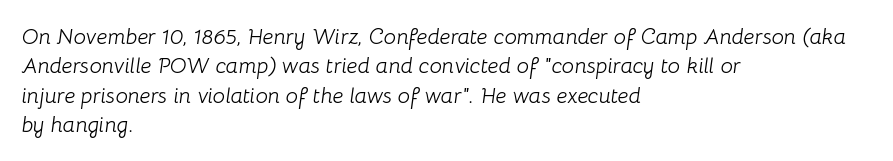
Q: Is the text bold? A: No.
Q: Is the text italic (slanted)? A: Yes, it leans right by about 8 degrees.
Q: Is the text underlined? A: No.
Q: How is the paragraph aligned? A: Left-aligned.
Q: Is the spacing between letters normal or unusually wide? A: Normal.
Q: Is the spacing between lines tight, normal or loose? A: Normal.
